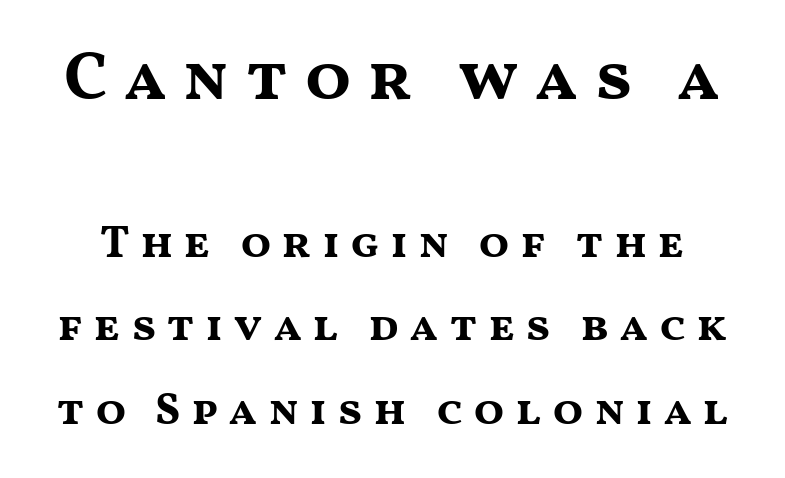
Q: Is the text bold? A: Yes.
Q: Is the text italic (slanted)? A: No, it is upright.
Q: Is the typeface a serif or a sans-serif typeface? A: Sans-serif.
Q: Is the text underlined? A: No.
Q: Is the spacing between letters normal or unusually wide? A: Unusually wide.
Q: Which block of text is set in a larger size, the first (top) or the second (bottom)? A: The first (top) one.
Q: Width (condensed, normal, or wide)? A: Wide.
Q: Stroke contrast? A: Medium.
Q: x-height? A: Medium.
Q: Monospaced? A: No.
